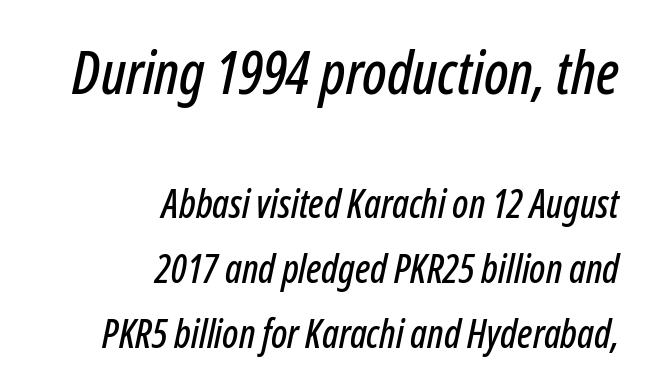
Q: Is the text italic (slanted)? A: Yes, it leans right by about 12 degrees.
Q: Is the text underlined? A: No.
Q: How is the paragraph aligned? A: Right-aligned.
Q: Is the spacing between letters normal or unusually wide? A: Normal.
Q: Is the spacing between lines tight, normal or loose? A: Normal.
Q: Which block of text is set in a larger size, the first (top) or the second (bottom)? A: The first (top) one.
Q: Width (condensed, normal, or wide)? A: Condensed.
Q: Stroke contrast? A: Low.
Q: x-height? A: Medium.
Q: Monospaced? A: No.
